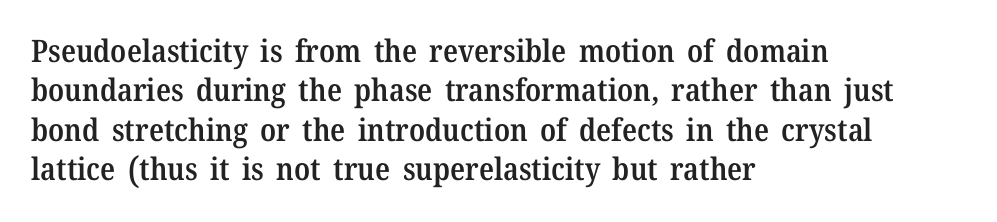
The image shows 31 px semibold serif type, upright; set left-aligned, normal line spacing (1.27x), normal letter spacing, not underlined; medium stroke contrast and a medium x-height.
